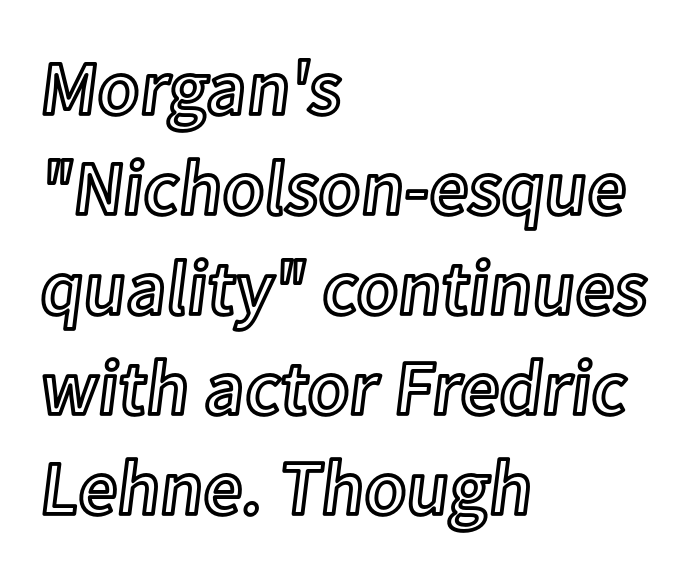
The rendering uses natural spacing where letterforms have individual widths. Every row of glyphs begins at an identical x-position on the left. Plain, unruled lines of type. Does extra space separate the letters? No, they use regular spacing.
